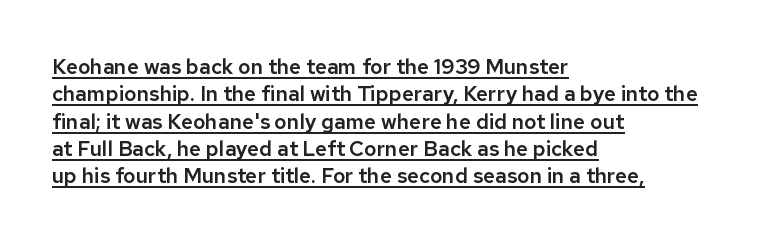
Reading down the block, your eye returns to a fixed left position each line. The gaps between neighbouring characters are ordinary and unremarkable. This block has exactly the height ordinary leading produces. Notice how a bar underscores the lettering throughout. Posture: straight, roman, zero tilt.
